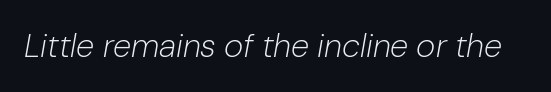
Character widths vary here, with narrow letters taking less room than wide ones. The gaps between neighbouring characters are ordinary and unremarkable. Italic? Definitely — the glyphs are oblique. No chunkiness to these letters — they're not bold. Words float on clear page, feet unadorned.
